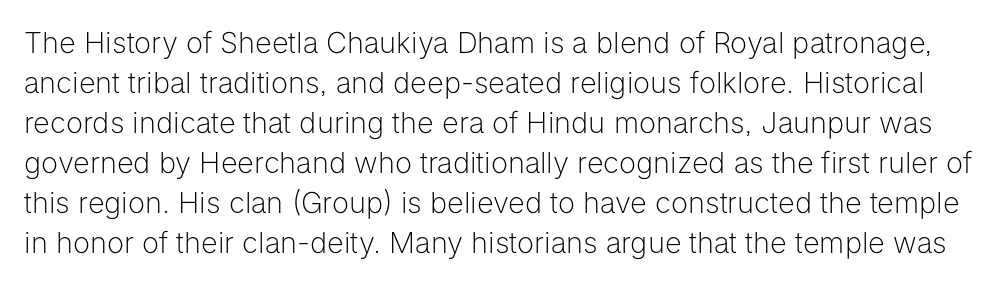
{"serif": "no", "italic": "no", "bold": "no", "weight": "light", "width": "normal", "stroke_contrast": "low", "x_height": "medium", "monospaced": "no", "underline": "no", "line_spacing": "normal", "line_spacing_ratio": 1.38, "letter_spacing": "normal", "letter_spacing_em": 0.0, "glyph_px": 29}
